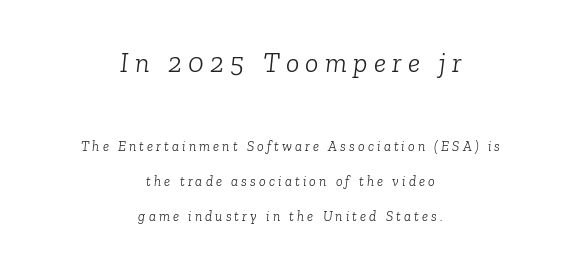
The image shows 28 px light serif type, italic (leaning right); set centered, loose line spacing (2.49x), unusually wide letter spacing (+0.22 em), not underlined; the first (top) block is 2.0x larger; low stroke contrast and a medium x-height.
